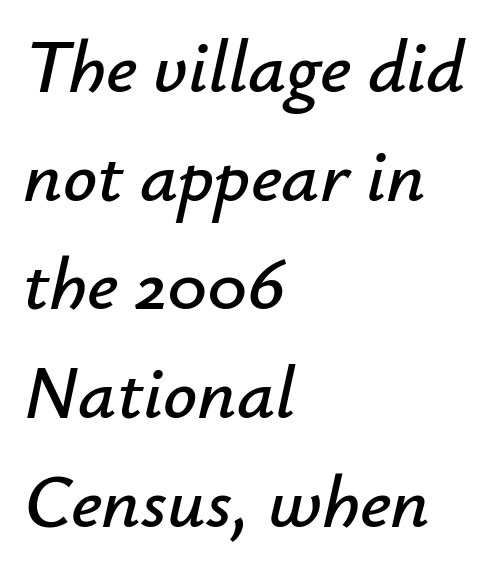
One glance says typical: line gaps are just what's usual. Slant detected: the letters are inclined. Nobody drew a line under any word here. The lines are quadded left. The rendering uses natural spacing where letterforms have individual widths. The passage shown has conventional tracking throughout.
